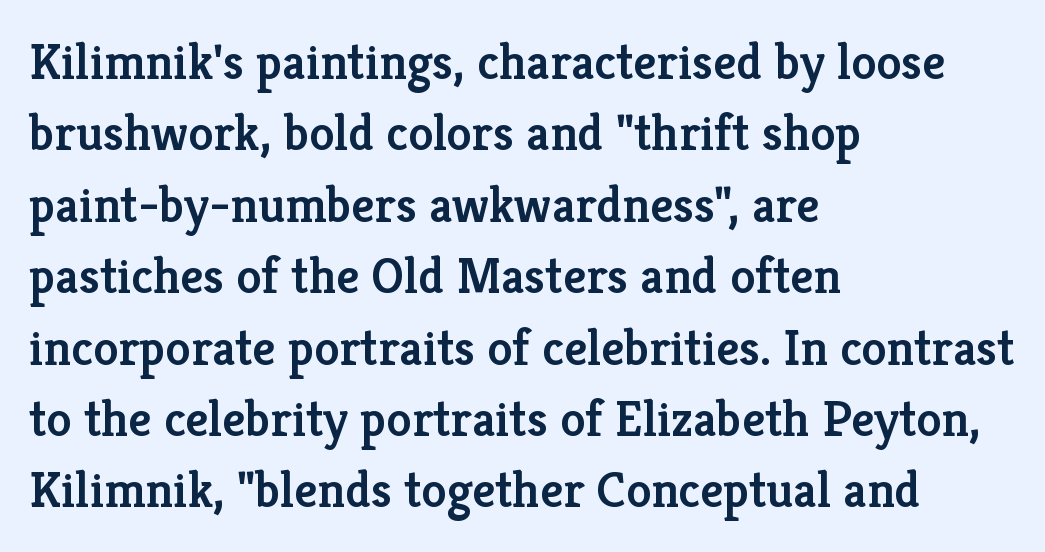
Character widths vary here, with narrow letters taking less room than wide ones. Casual observation: everything's shoved over to the left. Reading down the column, the eye jumps a familiar distance to each next line. A clean baseline with only descenders dipping below it. The tracking reads as untouched default to a designer's eye.
